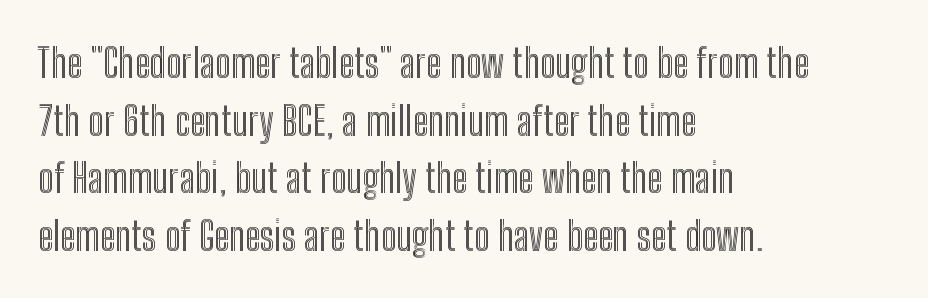
The compositor pushed each line to the left boundary. Vertical strokes here are truly vertical. A typesetter would call this zero additional tracking. The words here are not underlined.
